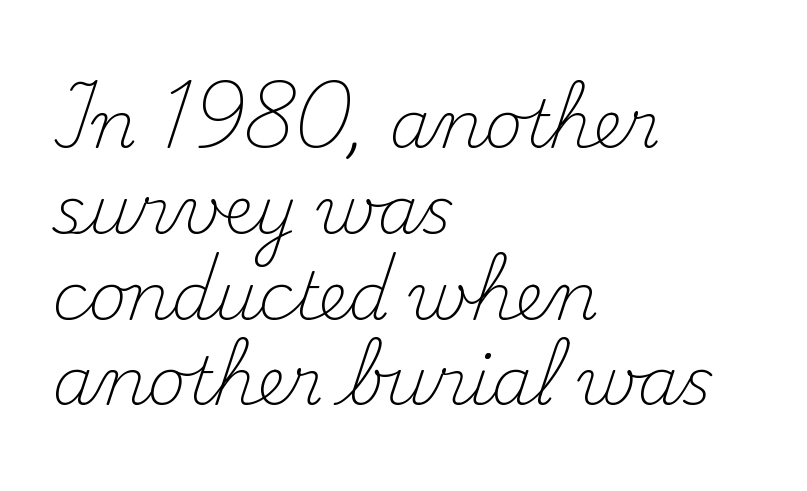
Q: Is the text bold? A: No.
Q: Is the text italic (slanted)? A: Yes.
Q: Is the typeface a serif or a sans-serif typeface? A: Serif.
Q: Is the text underlined? A: No.
Q: How is the paragraph aligned? A: Left-aligned.
Q: Is the spacing between letters normal or unusually wide? A: Normal.
Q: Is the spacing between lines tight, normal or loose? A: Normal.
Q: Width (condensed, normal, or wide)? A: Normal.
Q: Stroke contrast? A: Medium.
Q: x-height? A: Small.
Q: Monospaced? A: No.
